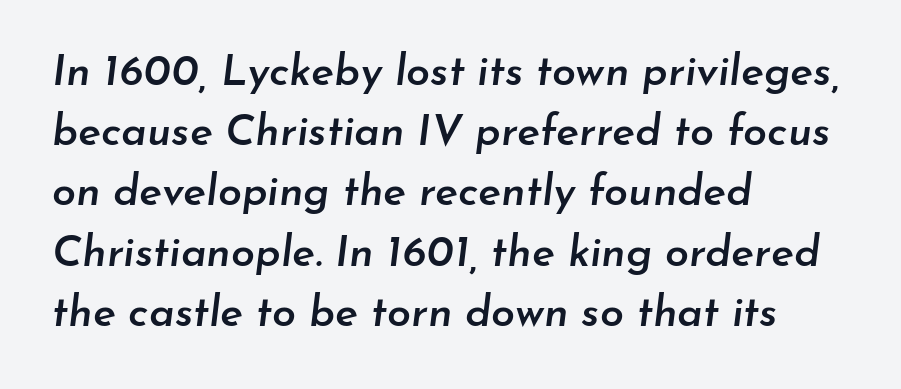
Q: Is the text bold? A: Semi-bold.
Q: Is the text italic (slanted)? A: Yes, it leans right by about 7 degrees.
Q: Is the text underlined? A: No.
Q: How is the paragraph aligned? A: Left-aligned.
Q: Is the spacing between letters normal or unusually wide? A: Normal.
Q: Is the spacing between lines tight, normal or loose? A: Normal.
Q: Width (condensed, normal, or wide)? A: Normal.
Q: Stroke contrast? A: Low.
Q: x-height? A: Small.
Q: Monospaced? A: No.
